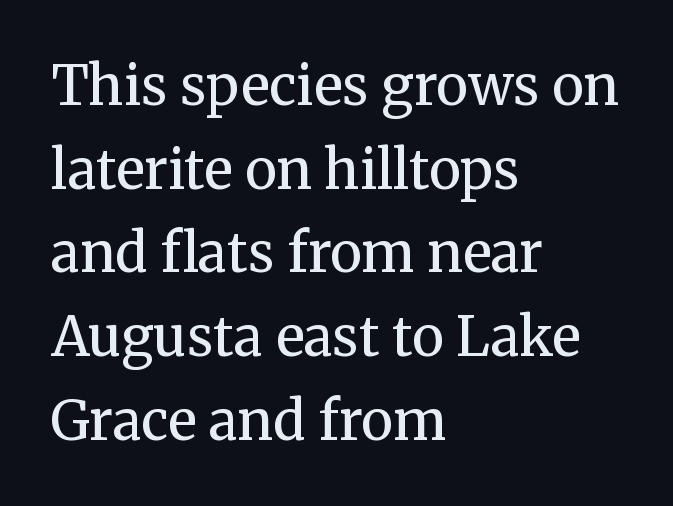
Q: Is the text bold? A: No.
Q: Is the text italic (slanted)? A: No, it is upright.
Q: Is the typeface a serif or a sans-serif typeface? A: Serif.
Q: Is the text underlined? A: No.
Q: How is the paragraph aligned? A: Left-aligned.
Q: Is the spacing between letters normal or unusually wide? A: Normal.
Q: Is the spacing between lines tight, normal or loose? A: Normal.
Q: Width (condensed, normal, or wide)? A: Normal.
Q: Stroke contrast? A: Medium.
Q: x-height? A: Medium.
Q: Monospaced? A: No.
